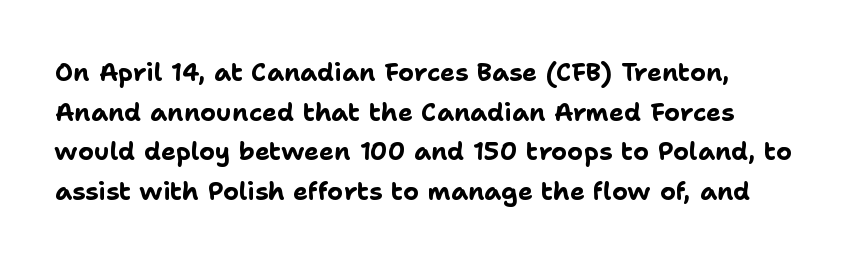
Words float on clear page, feet unadorned. The font is running at its bold setting. A typesetter would call this zero additional tracking. The type sits square on the baseline with zero lean. Rows of type keep a routine distance in the vertical direction.
